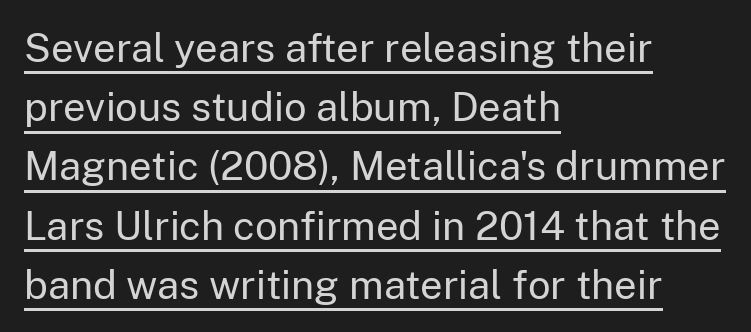
The image shows 40 px regular-weight sans-serif type, upright; set left-aligned, normal line spacing (1.48x), normal letter spacing, underlined; low stroke contrast and a medium x-height.
